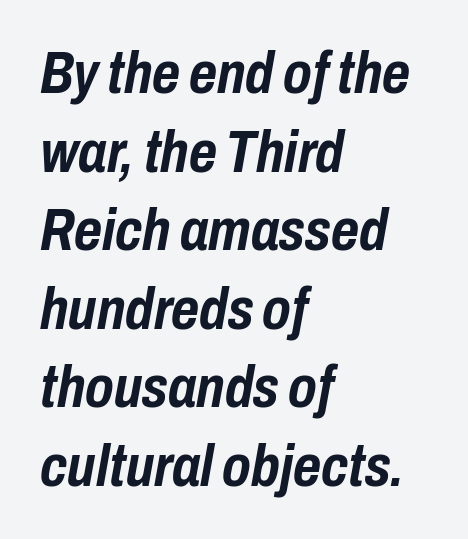
The image shows 60 px semibold, condensed type, italic (leaning right); set left-aligned, normal line spacing (1.31x), normal letter spacing, not underlined; low stroke contrast and a medium x-height.
